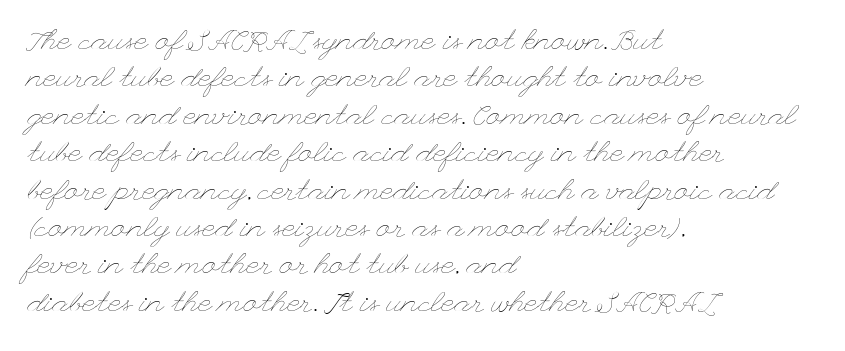
Q: Is the text bold? A: No.
Q: Is the text italic (slanted)? A: Yes.
Q: Is the text underlined? A: No.
Q: How is the paragraph aligned? A: Left-aligned.
Q: Is the spacing between letters normal or unusually wide? A: Normal.
Q: Is the spacing between lines tight, normal or loose? A: Normal.
Q: Width (condensed, normal, or wide)? A: Wide.
Q: Stroke contrast? A: Low.
Q: x-height? A: Small.
